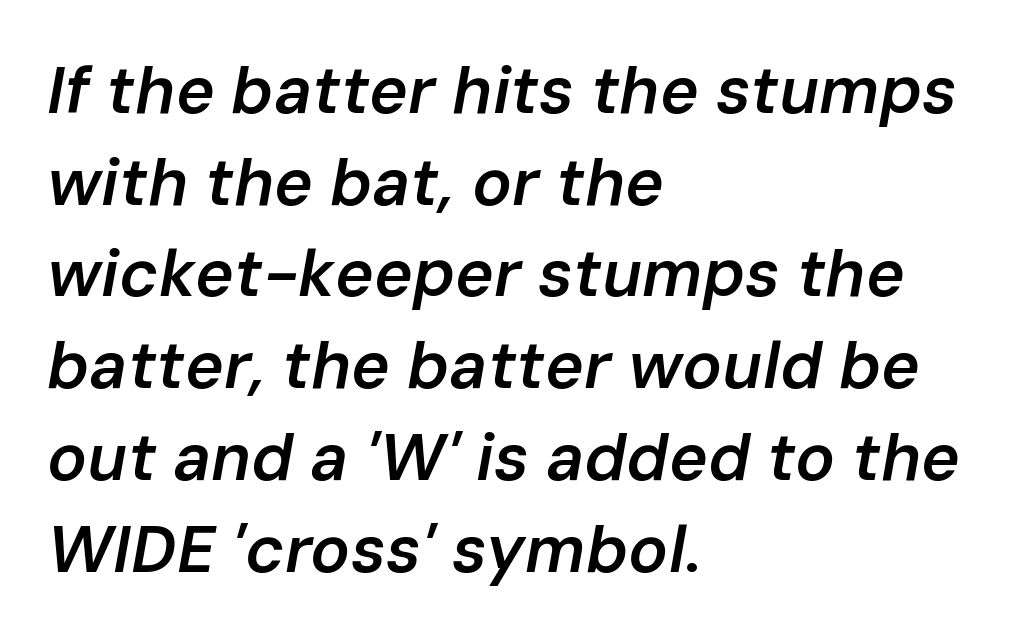
The image shows 66 px semibold type, italic (leaning right); set left-aligned, normal line spacing (1.39x), normal letter spacing, not underlined; low stroke contrast and a medium x-height.
